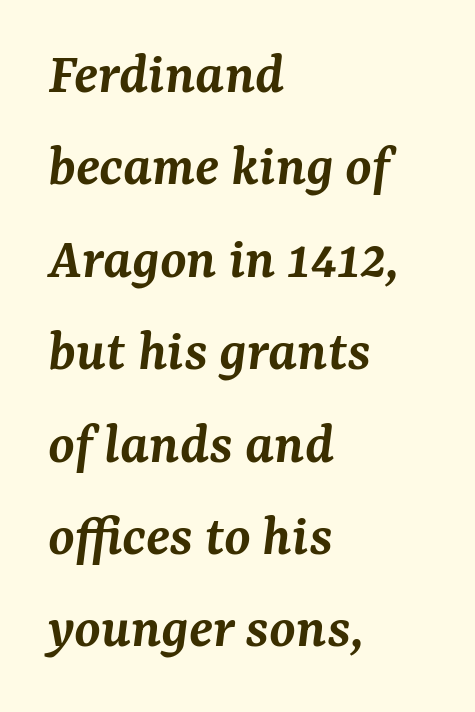
What stands out about the letter spacing? Nothing — it is the standard amount. Notice how descenders clear the ascenders below comfortably — that's standard leading. Rule under the text: the space is simply empty. Proportional: the letters do not fall into vertical columns.
